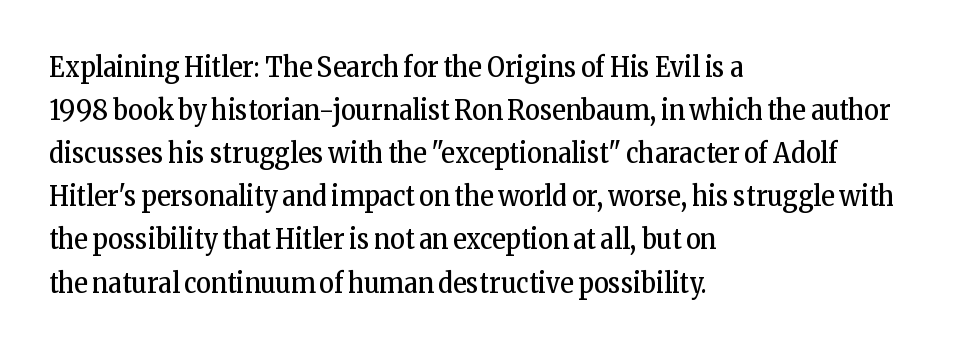
The image shows 28 px regular-weight, condensed serif type, upright; set left-aligned, normal line spacing (1.54x), normal letter spacing, not underlined; low stroke contrast and a medium x-height.
